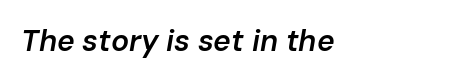
The image shows 30 px semibold type, italic (leaning right); set normal letter spacing, not underlined; low stroke contrast and a medium x-height.
